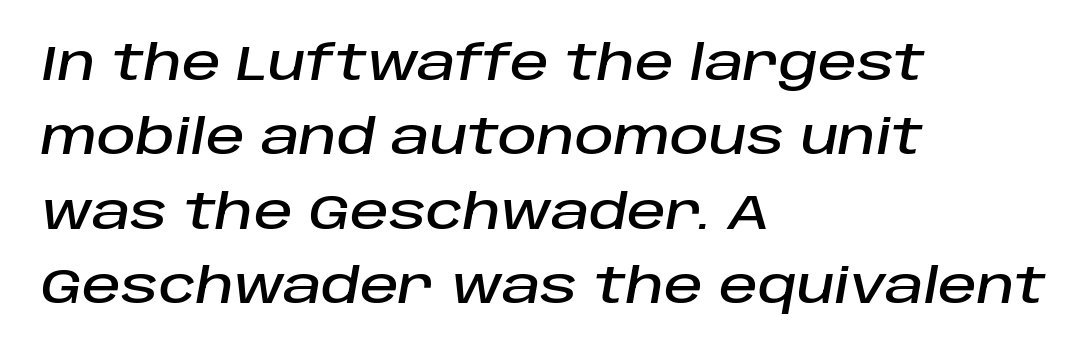
Q: Is the text italic (slanted)? A: Yes, it leans right by about 10 degrees.
Q: Is the text underlined? A: No.
Q: How is the paragraph aligned? A: Left-aligned.
Q: Is the spacing between letters normal or unusually wide? A: Normal.
Q: Is the spacing between lines tight, normal or loose? A: Normal.
Q: Width (condensed, normal, or wide)? A: Normal.
Q: Stroke contrast? A: Low.
Q: x-height? A: Large.
Q: Monospaced? A: No.
